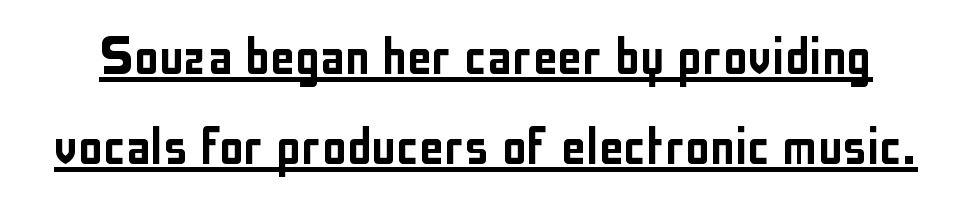
The image shows 62 px condensed sans-serif type, upright; set normal line spacing (1.45x), normal letter spacing, underlined; low stroke contrast and a medium x-height.
